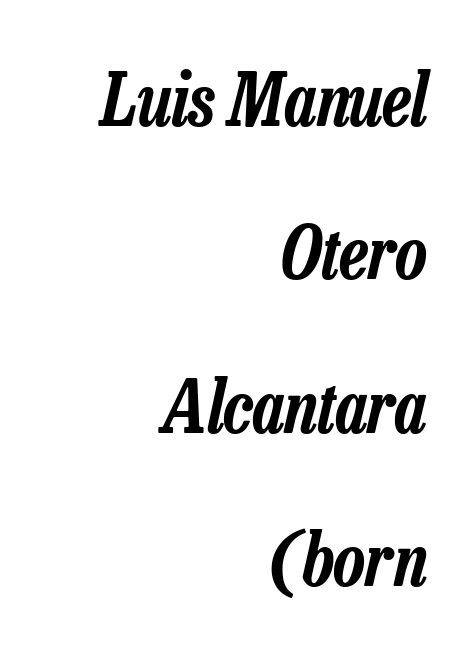
The image shows 72 px condensed type, italic (leaning right); set right-aligned, loose line spacing (2.13x), normal letter spacing, not underlined; low stroke contrast and a medium x-height.
